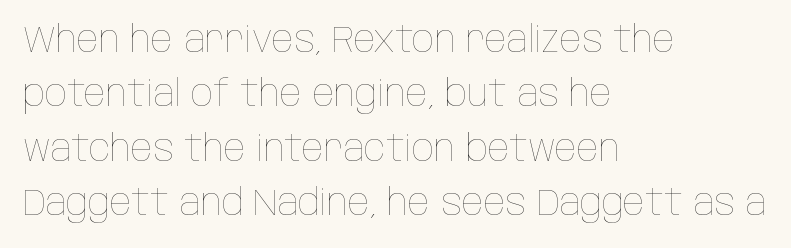
{"italic": "no", "bold": "no", "weight": "thin", "width": "condensed", "stroke_contrast": "low", "x_height": "large", "monospaced": "no", "underline": "no", "align": "left", "line_spacing": "normal", "line_spacing_ratio": 1.51, "letter_spacing": "normal", "letter_spacing_em": 0.0, "glyph_px": 36}
